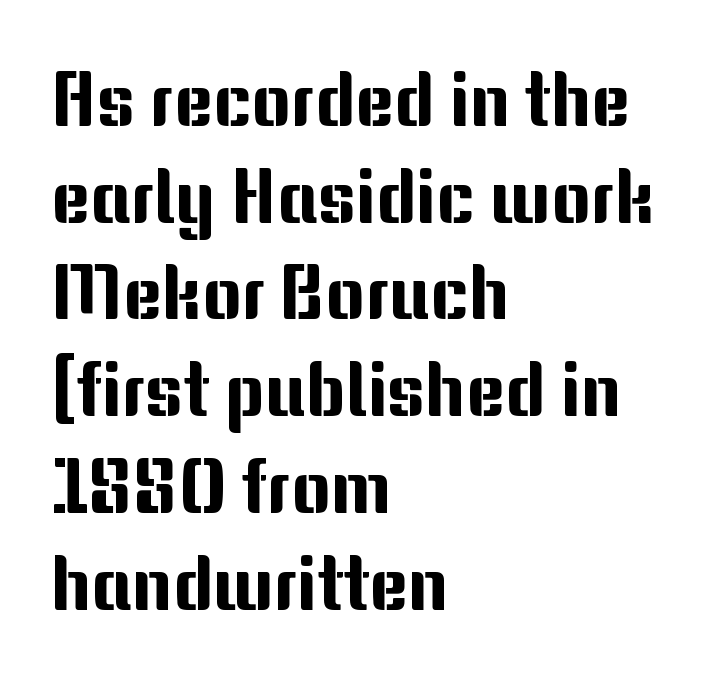
Q: Is the text italic (slanted)? A: No, it is upright.
Q: Is the typeface a serif or a sans-serif typeface? A: Sans-serif.
Q: Is the text underlined? A: No.
Q: How is the paragraph aligned? A: Left-aligned.
Q: Is the spacing between letters normal or unusually wide? A: Normal.
Q: Is the spacing between lines tight, normal or loose? A: Normal.
Q: Width (condensed, normal, or wide)? A: Normal.
Q: Stroke contrast? A: Medium.
Q: x-height? A: Medium.
Q: Monospaced? A: No.
